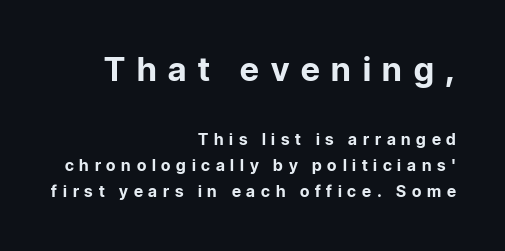
Q: Is the text bold? A: Yes.
Q: Is the text italic (slanted)? A: No, it is upright.
Q: Is the typeface a serif or a sans-serif typeface? A: Sans-serif.
Q: Is the text underlined? A: No.
Q: How is the paragraph aligned? A: Right-aligned.
Q: Is the spacing between letters normal or unusually wide? A: Unusually wide.
Q: Is the spacing between lines tight, normal or loose? A: Normal.
Q: Which block of text is set in a larger size, the first (top) or the second (bottom)? A: The first (top) one.
Q: Width (condensed, normal, or wide)? A: Normal.
Q: Stroke contrast? A: Low.
Q: x-height? A: Medium.
Q: Monospaced? A: No.
